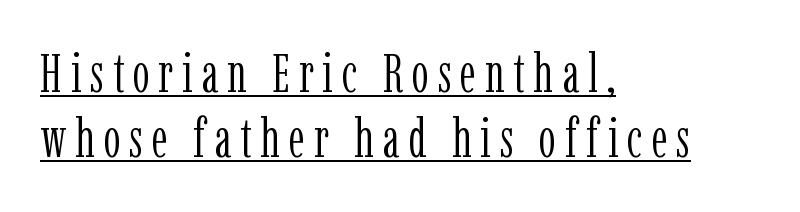
Q: Is the text bold? A: No.
Q: Is the text italic (slanted)? A: No, it is upright.
Q: Is the typeface a serif or a sans-serif typeface? A: Serif.
Q: Is the text underlined? A: Yes.
Q: How is the paragraph aligned? A: Left-aligned.
Q: Width (condensed, normal, or wide)? A: Condensed.
Q: Stroke contrast? A: Low.
Q: x-height? A: Medium.
Q: Monospaced? A: No.
